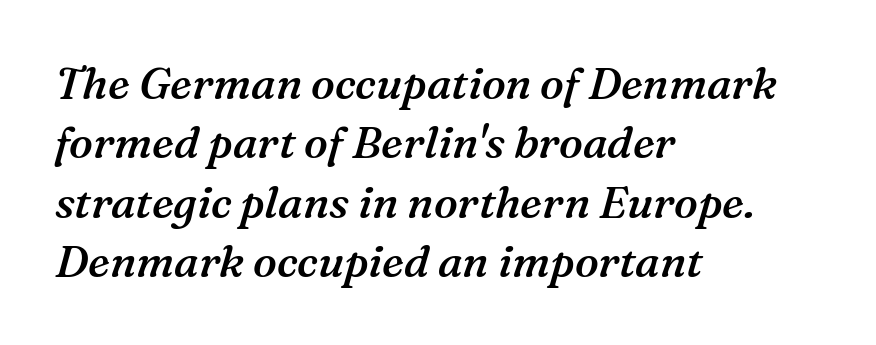
The image shows 44 px semibold serif type, italic (leaning right); set left-aligned, normal line spacing (1.35x), normal letter spacing, not underlined; medium stroke contrast and a medium x-height.
